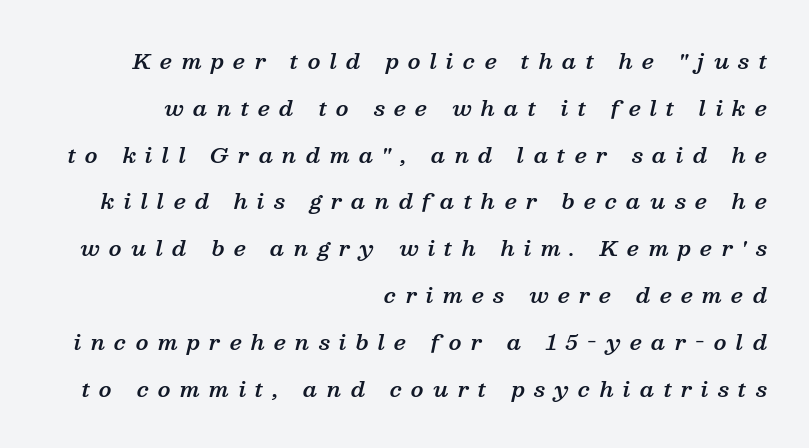
The image shows 21 px text type, italic (leaning right); set right-aligned, loose line spacing (2.23x), unusually wide letter spacing (+0.44 em), not underlined.
